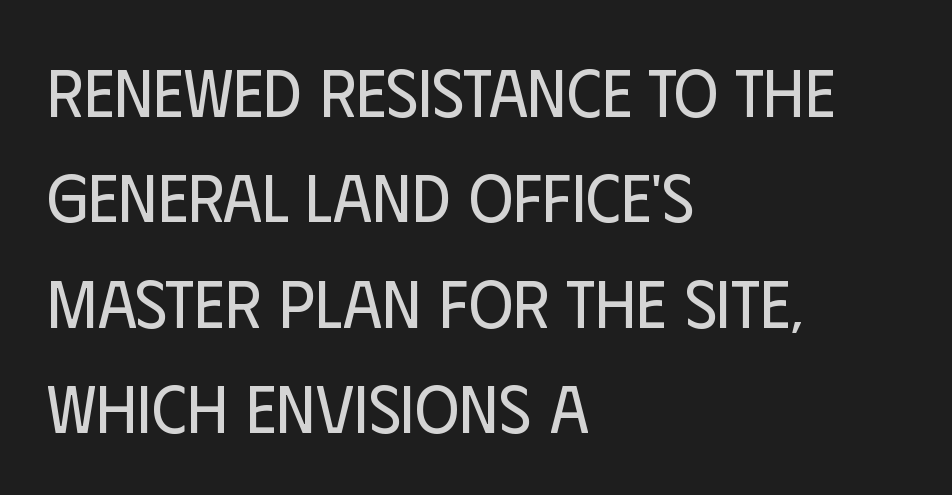
The image shows 68 px regular-weight, condensed sans-serif type, upright; set left-aligned, normal line spacing (1.55x), normal letter spacing, not underlined; low stroke contrast and a large x-height.
